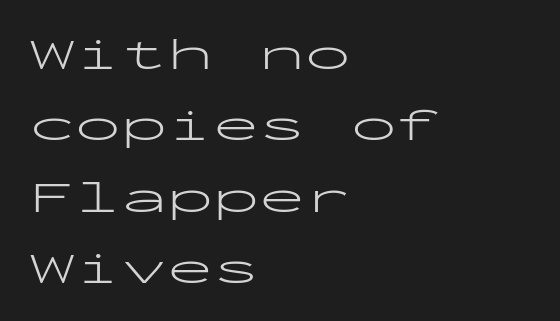
{"serif": "no", "italic": "no", "bold": "no", "weight": "light", "width": "wide", "stroke_contrast": "low", "x_height": "medium", "monospaced": "yes", "underline": "no", "align": "left", "line_spacing": "normal", "line_spacing_ratio": 1.55, "letter_spacing": "normal", "letter_spacing_em": 0.0, "glyph_px": 46}
